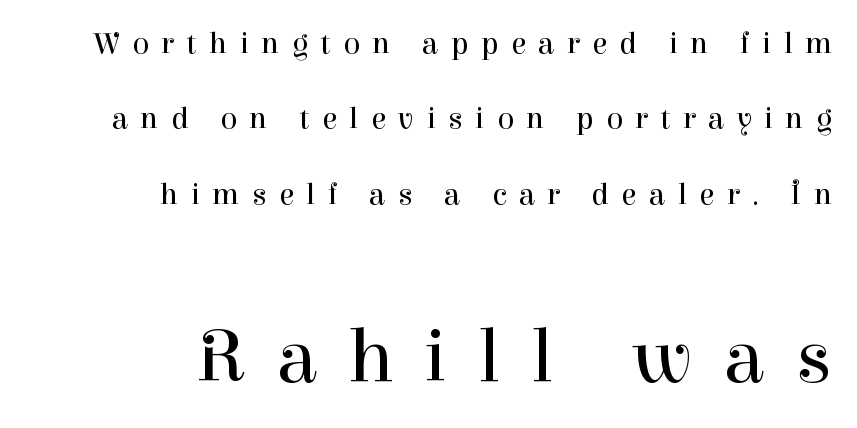
Layout note: lines flush right. Notice how the stems are strictly vertical — no italics here. The characters are drawn with everyday or finer stroke widths. Vertical spacing — loose. Top chunk: small. Bottom chunk: large.
